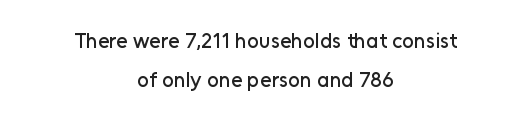
Q: Is the text italic (slanted)? A: No, it is upright.
Q: Is the text underlined? A: No.
Q: How is the paragraph aligned? A: Centered.
Q: Is the spacing between letters normal or unusually wide? A: Normal.
